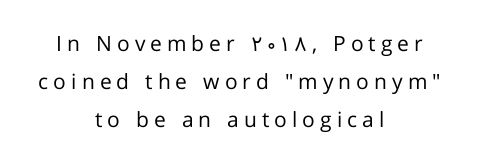
Q: Is the text bold? A: No.
Q: Is the text italic (slanted)? A: No, it is upright.
Q: Is the text underlined? A: No.
Q: How is the paragraph aligned? A: Centered.
Q: Is the spacing between letters normal or unusually wide? A: Unusually wide.
